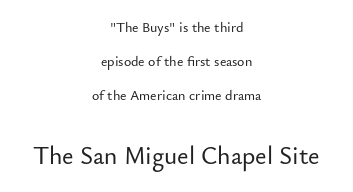
Q: Is the text italic (slanted)? A: No, it is upright.
Q: Is the text underlined? A: No.
Q: How is the paragraph aligned? A: Centered.
Q: Is the spacing between letters normal or unusually wide? A: Normal.
Q: Is the spacing between lines tight, normal or loose? A: Loose.
Q: Which block of text is set in a larger size, the first (top) or the second (bottom)? A: The second (bottom) one.
